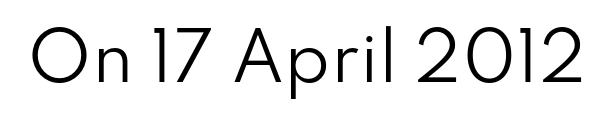
Q: Is the text bold? A: No.
Q: Is the text italic (slanted)? A: No, it is upright.
Q: Is the typeface a serif or a sans-serif typeface? A: Sans-serif.
Q: Is the text underlined? A: No.
Q: Is the spacing between letters normal or unusually wide? A: Normal.
Q: Width (condensed, normal, or wide)? A: Normal.
Q: Stroke contrast? A: Low.
Q: x-height? A: Small.
Q: Monospaced? A: No.
